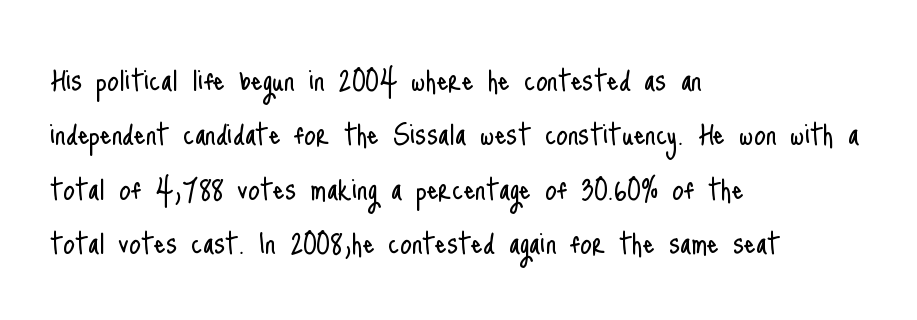
The rendering uses natural spacing where letterforms have individual widths. The letters look calm and open, with moderate or lighter stems. Typographically, this falls in the sans-serif category. Leading: standard. Check under the words: just untouched page. Short note: letters normally spaced.
